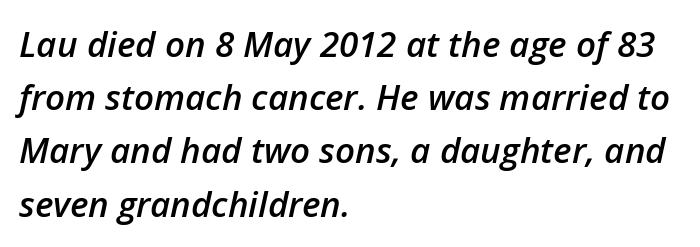
Q: Is the text bold? A: Semi-bold.
Q: Is the text italic (slanted)? A: Yes, it leans right by about 12 degrees.
Q: Is the text underlined? A: No.
Q: How is the paragraph aligned? A: Left-aligned.
Q: Is the spacing between letters normal or unusually wide? A: Normal.
Q: Is the spacing between lines tight, normal or loose? A: Normal.
Q: Width (condensed, normal, or wide)? A: Normal.
Q: Stroke contrast? A: Low.
Q: x-height? A: Medium.
Q: Monospaced? A: No.
